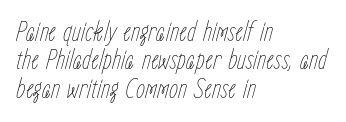
{"italic": "yes", "lean": "right", "slant_degrees": 15, "bold": "no", "weight": "thin", "width": "condensed", "stroke_contrast": "low", "x_height": "medium", "monospaced": "no", "underline": "no", "align": "left", "line_spacing": "tight", "line_spacing_ratio": 0.98, "letter_spacing": "normal", "letter_spacing_em": 0.0, "glyph_px": 29}
